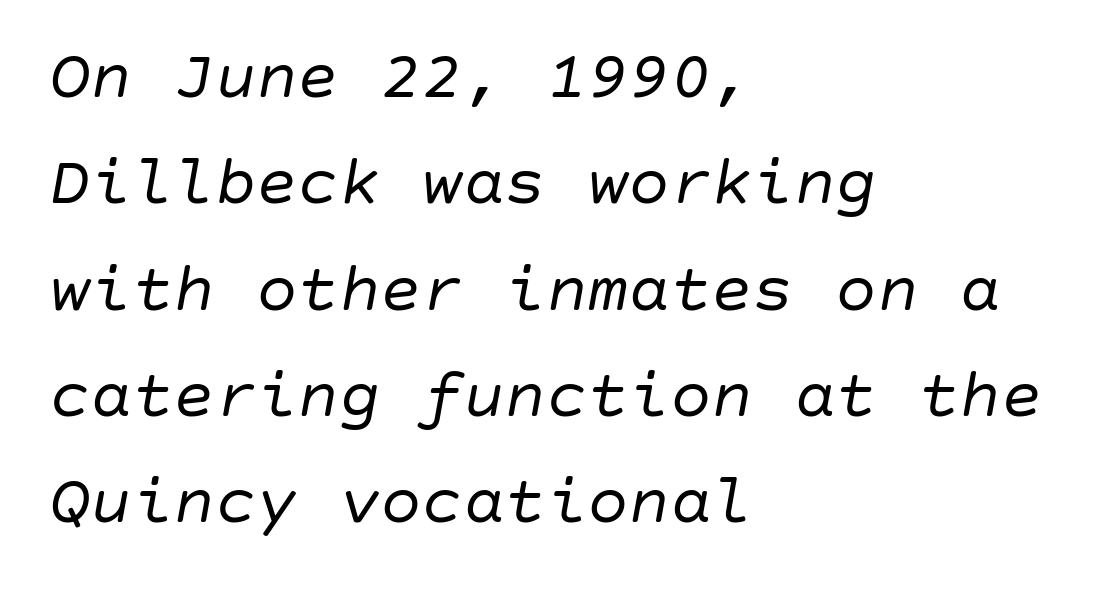
{"italic": "yes", "lean": "right", "slant_degrees": 10, "bold": "no", "weight": "regular", "width": "normal", "stroke_contrast": "low", "x_height": "large", "underline": "no", "align": "left", "line_spacing": "normal", "line_spacing_ratio": 1.54, "letter_spacing": "normal", "letter_spacing_em": 0.0, "glyph_px": 69}
